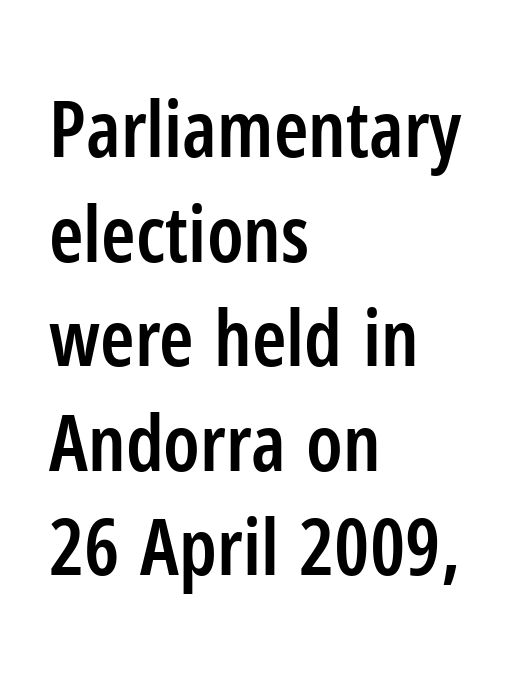
Q: Is the text bold? A: Semi-bold.
Q: Is the text italic (slanted)? A: No, it is upright.
Q: Is the typeface a serif or a sans-serif typeface? A: Sans-serif.
Q: Is the text underlined? A: No.
Q: How is the paragraph aligned? A: Left-aligned.
Q: Is the spacing between letters normal or unusually wide? A: Normal.
Q: Is the spacing between lines tight, normal or loose? A: Normal.
Q: Width (condensed, normal, or wide)? A: Condensed.
Q: Stroke contrast? A: Low.
Q: x-height? A: Medium.
Q: Monospaced? A: No.
